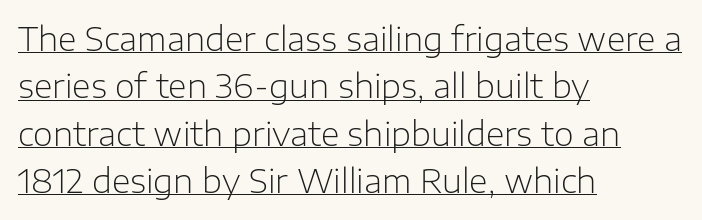
The image shows 32 px light sans-serif type, upright; set left-aligned, normal line spacing (1.48x), normal letter spacing, underlined; low stroke contrast and a medium x-height.
